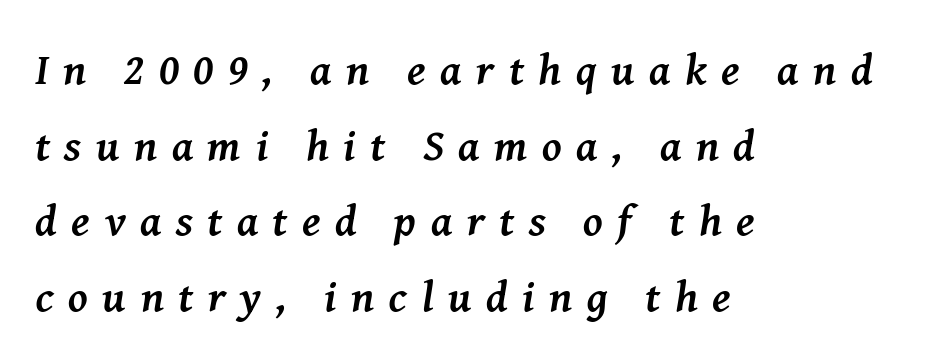
Q: Is the text bold? A: Yes.
Q: Is the text italic (slanted)? A: Yes, it leans right by about 8 degrees.
Q: Is the typeface a serif or a sans-serif typeface? A: Serif.
Q: Is the text underlined? A: No.
Q: How is the paragraph aligned? A: Left-aligned.
Q: Is the spacing between letters normal or unusually wide? A: Unusually wide.
Q: Width (condensed, normal, or wide)? A: Normal.
Q: Stroke contrast? A: Medium.
Q: x-height? A: Medium.
Q: Monospaced? A: No.
